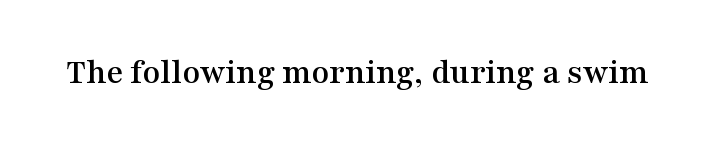
The rendering keeps characters at their native spacing. The letters stand straight up with perfectly vertical stems. This sample has the flowing, uneven cadence of proportional lettering. Rule under the text: the space is simply empty.
